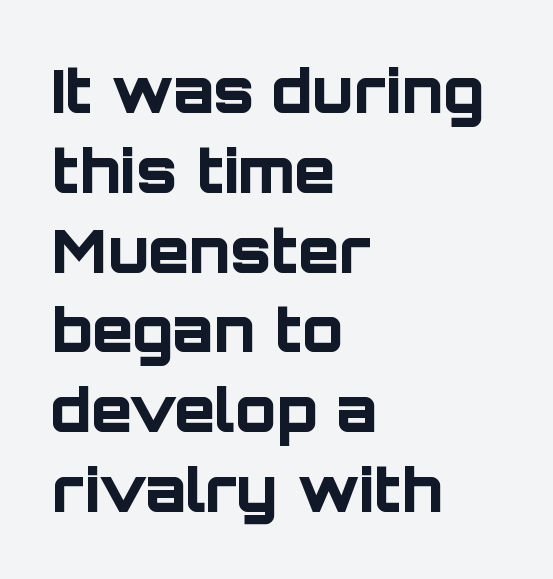
Only glyphs here, with clear space below each row. Chunky letters — that's bold for sure. The letters carry no serifs — their stems end cleanly without finishing strokes. The letters advance in unequal steps, a hallmark of proportional type.
